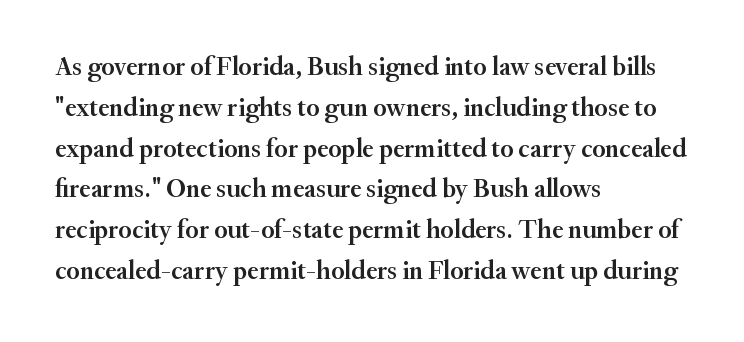
The image shows 26 px text type, upright; set left-aligned, normal line spacing (1.57x), normal letter spacing, not underlined.
